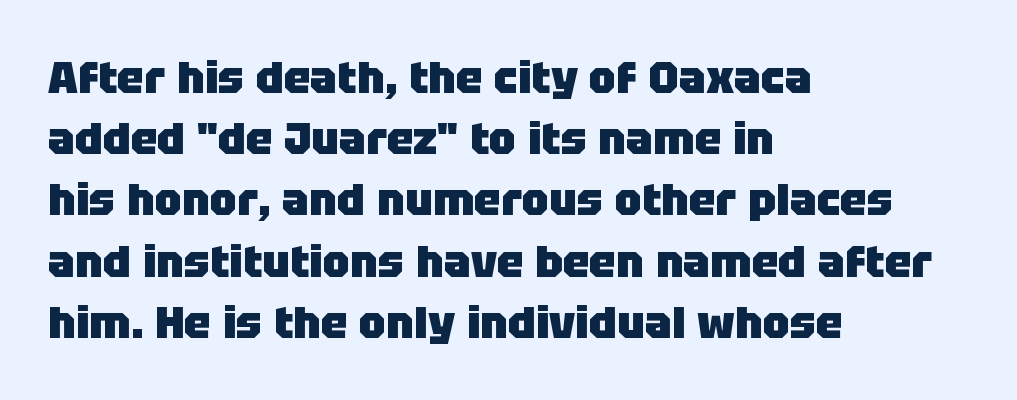
Q: Is the text bold? A: Yes.
Q: Is the text italic (slanted)? A: No, it is upright.
Q: Is the typeface a serif or a sans-serif typeface? A: Sans-serif.
Q: Is the text underlined? A: No.
Q: How is the paragraph aligned? A: Left-aligned.
Q: Is the spacing between letters normal or unusually wide? A: Normal.
Q: Is the spacing between lines tight, normal or loose? A: Normal.
Q: Width (condensed, normal, or wide)? A: Normal.
Q: Stroke contrast? A: Low.
Q: x-height? A: Large.
Q: Monospaced? A: No.
